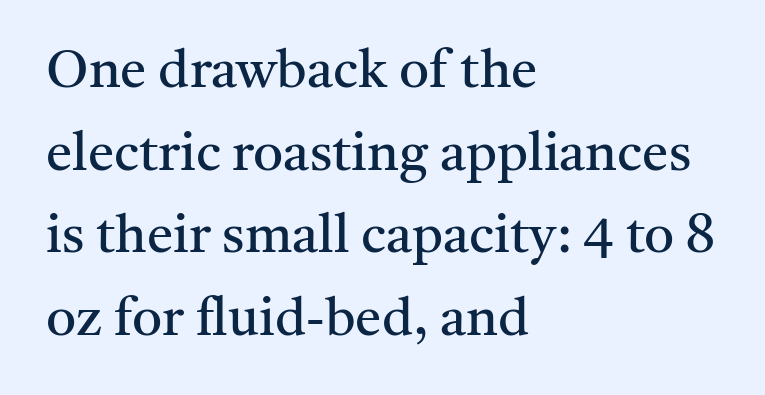
Q: Is the text bold? A: No.
Q: Is the text italic (slanted)? A: No, it is upright.
Q: Is the typeface a serif or a sans-serif typeface? A: Serif.
Q: Is the text underlined? A: No.
Q: How is the paragraph aligned? A: Left-aligned.
Q: Is the spacing between letters normal or unusually wide? A: Normal.
Q: Is the spacing between lines tight, normal or loose? A: Normal.
Q: Width (condensed, normal, or wide)? A: Normal.
Q: Stroke contrast? A: Medium.
Q: x-height? A: Medium.
Q: Monospaced? A: No.
